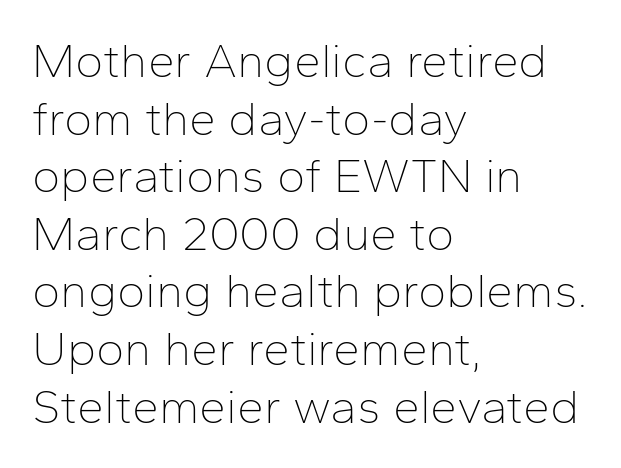
What kind of face is this? One without serifs — a sans. The rag falls on the right side of this text block. You could call the tracking neutral — neither tight nor loose. This is roman type, the default non-slanted kind. This reads as an unemphasized weight, regular at the heaviest. The gap between lines stays unmarked.
